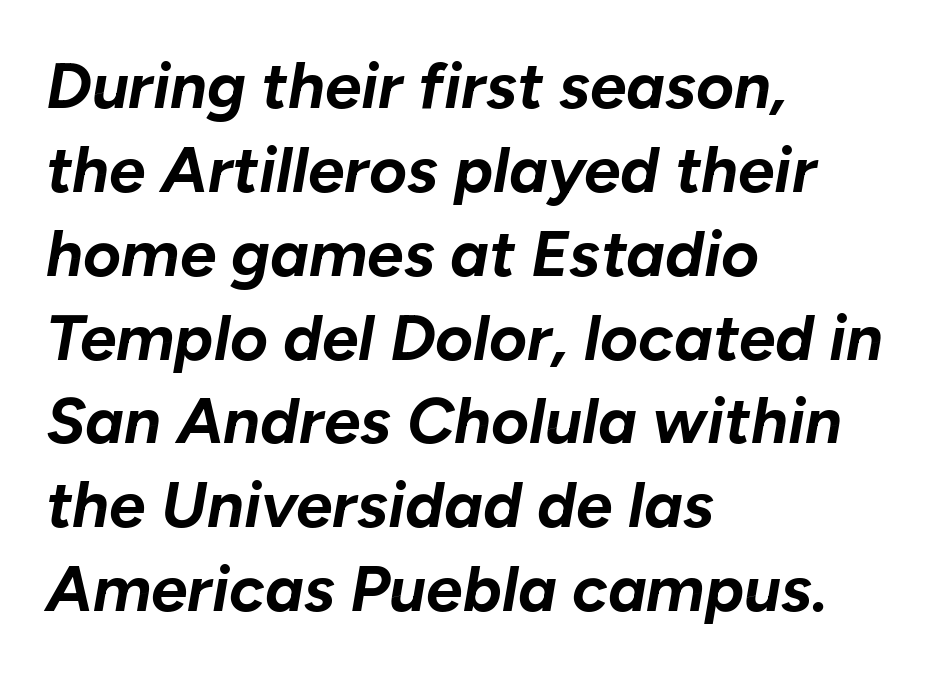
{"italic": "yes", "lean": "right", "slant_degrees": 10, "bold": "yes", "weight": "bold", "width": "normal", "stroke_contrast": "low", "x_height": "medium", "monospaced": "no", "underline": "no", "align": "left", "line_spacing": "normal", "line_spacing_ratio": 1.29, "letter_spacing": "normal", "letter_spacing_em": 0.0, "glyph_px": 65}
